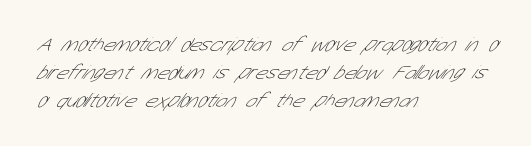
Words appear dense and cohesive because spacing is normal. Weight class: somewhere from thin through regular. Regarding leading, the lines here are spaced in the standard way. These lines stack with their left ends in a neat column.
